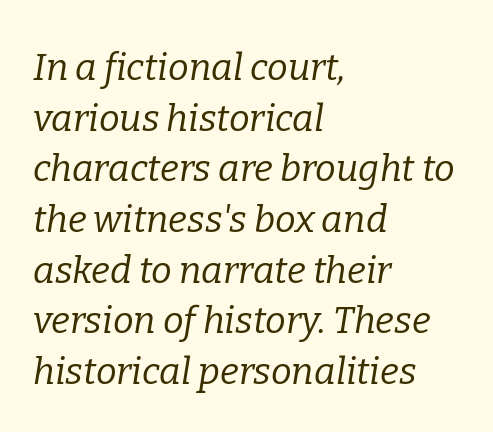
{"serif": "yes", "italic": "yes", "lean": "right", "slant_degrees": 9, "bold": "no", "weight": "regular", "width": "normal", "stroke_contrast": "low", "x_height": "medium", "monospaced": "no", "underline": "no", "align": "left", "line_spacing": "normal", "line_spacing_ratio": 1.37, "letter_spacing": "normal", "letter_spacing_em": 0.0, "glyph_px": 37}
